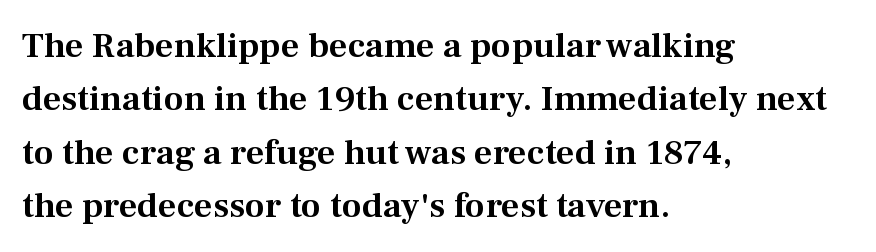
Tracking here is standard; glyphs follow each other at the usual distance. The gap between lines stays unmarked. The rendering anchors every line to the left-hand side. Yep, those are serifs on the letters. The letters advance in unequal steps, a hallmark of proportional type.
